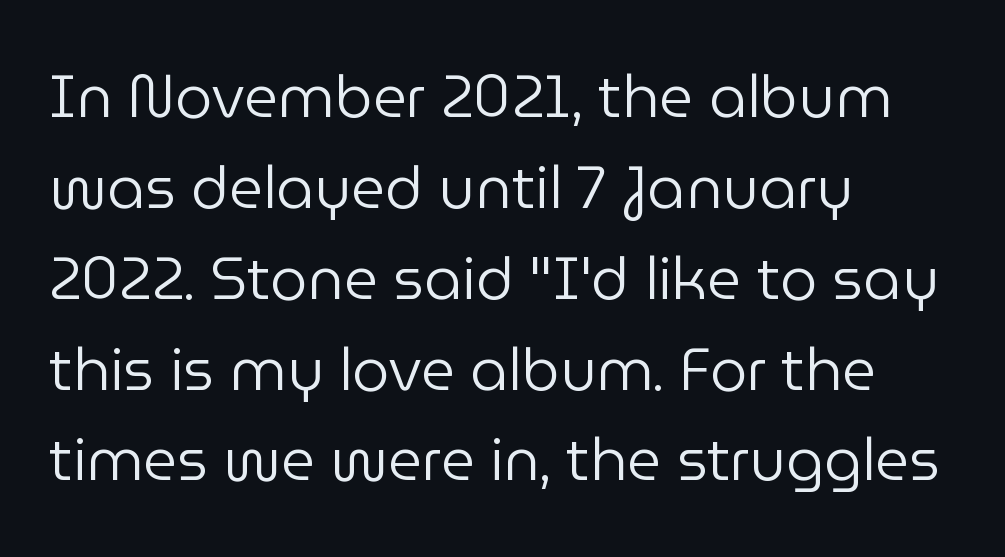
The image shows 59 px regular-weight sans-serif type, upright; set left-aligned, normal line spacing (1.54x), normal letter spacing, not underlined; low stroke contrast and a medium x-height.
